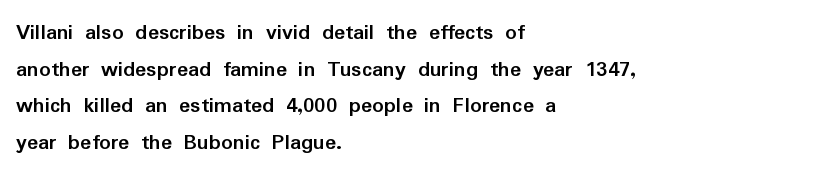
{"italic": "no", "bold": "yes", "underline": "no", "align": "left", "line_spacing": "normal", "line_spacing_ratio": 1.59, "letter_spacing": "normal", "letter_spacing_em": 0.0, "glyph_px": 23}
